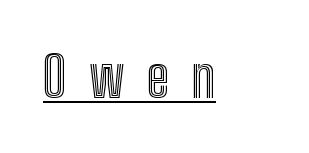
Q: Is the text italic (slanted)? A: No, it is upright.
Q: Is the text underlined? A: Yes.
Q: Is the spacing between letters normal or unusually wide? A: Unusually wide.
Q: Width (condensed, normal, or wide)? A: Condensed.
Q: x-height? A: Medium.
Q: Monospaced? A: No.
